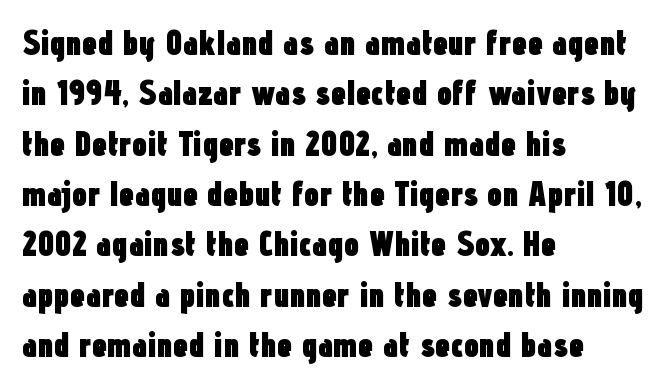
The image shows 34 px heavy, condensed sans-serif type, upright; set left-aligned, normal line spacing (1.48x), normal letter spacing, not underlined; low stroke contrast and a medium x-height.
